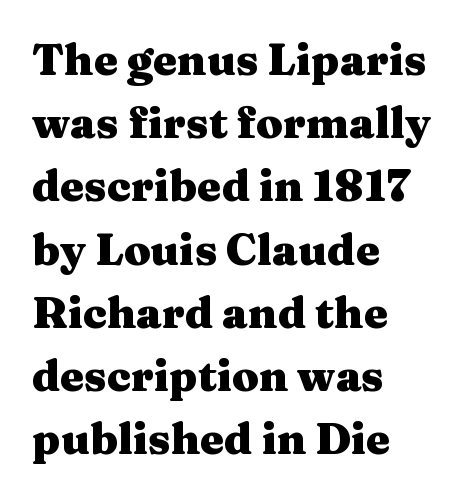
Q: Is the text bold? A: Yes.
Q: Is the text italic (slanted)? A: No, it is upright.
Q: Is the typeface a serif or a sans-serif typeface? A: Serif.
Q: Is the text underlined? A: No.
Q: How is the paragraph aligned? A: Left-aligned.
Q: Is the spacing between letters normal or unusually wide? A: Normal.
Q: Is the spacing between lines tight, normal or loose? A: Normal.
Q: Width (condensed, normal, or wide)? A: Wide.
Q: Stroke contrast? A: Medium.
Q: x-height? A: Medium.
Q: Monospaced? A: No.
